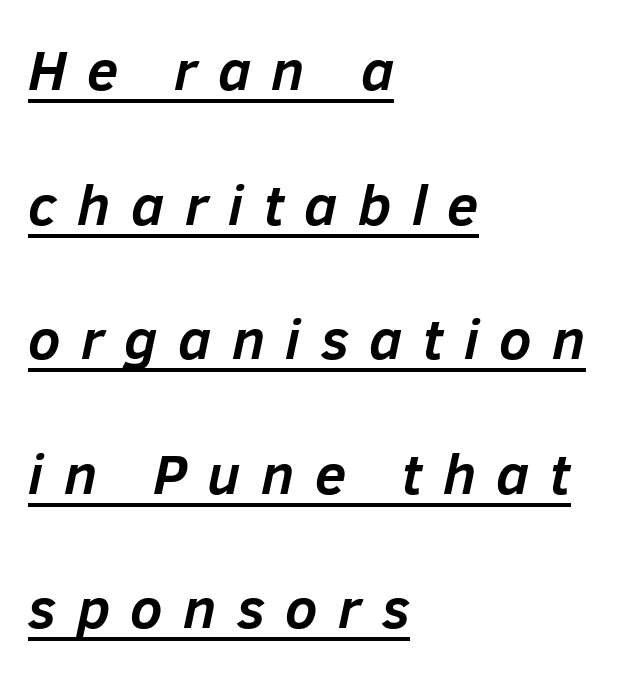
{"italic": "yes", "lean": "right", "slant_degrees": 12, "bold": "yes", "weight": "semibold", "width": "normal", "stroke_contrast": "low", "x_height": "medium", "monospaced": "no", "underline": "yes", "align": "left", "line_spacing": "loose", "line_spacing_ratio": 2.36, "letter_spacing": "wide", "letter_spacing_em": 0.36, "glyph_px": 57}
